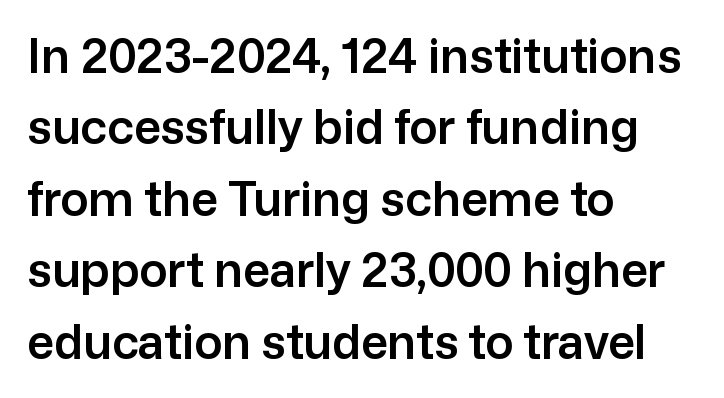
{"serif": "no", "italic": "no", "width": "normal", "stroke_contrast": "low", "x_height": "medium", "monospaced": "no", "underline": "no", "align": "left", "line_spacing": "normal", "line_spacing_ratio": 1.52, "letter_spacing": "normal", "letter_spacing_em": 0.0, "glyph_px": 47}
